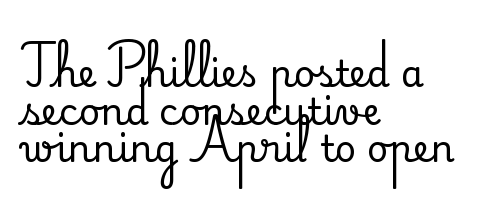
Q: Is the text italic (slanted)? A: No, it is upright.
Q: Is the typeface a serif or a sans-serif typeface? A: Serif.
Q: Is the text underlined? A: No.
Q: How is the paragraph aligned? A: Left-aligned.
Q: Is the spacing between letters normal or unusually wide? A: Normal.
Q: Is the spacing between lines tight, normal or loose? A: Tight.
Q: Width (condensed, normal, or wide)? A: Normal.
Q: Stroke contrast? A: Medium.
Q: x-height? A: Small.
Q: Monospaced? A: No.
